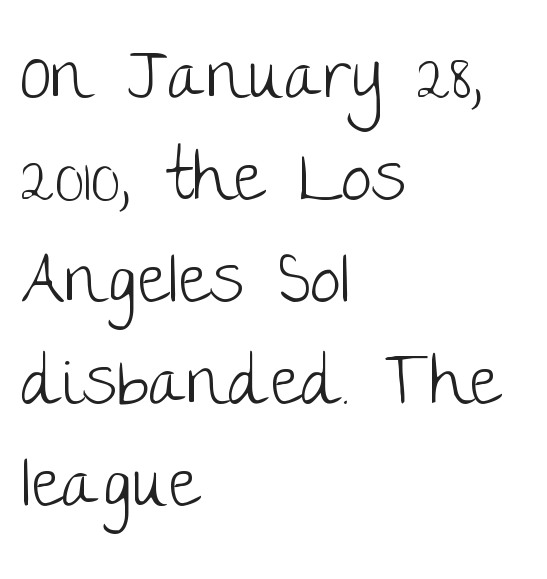
{"serif": "no", "italic": "no", "bold": "no", "weight": "light", "width": "normal", "stroke_contrast": "low", "x_height": "large", "monospaced": "no", "underline": "no", "align": "left", "line_spacing": "normal", "line_spacing_ratio": 1.48, "letter_spacing": "normal", "letter_spacing_em": 0.0, "glyph_px": 69}
